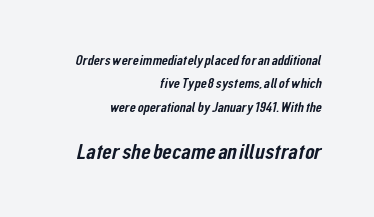
{"underline": "no", "align": "right", "line_spacing": "normal", "line_spacing_ratio": 1.67, "letter_spacing": "normal", "letter_spacing_em": 0.0, "larger_block": "second", "size_ratio": 1.57, "glyph_px": 22}
